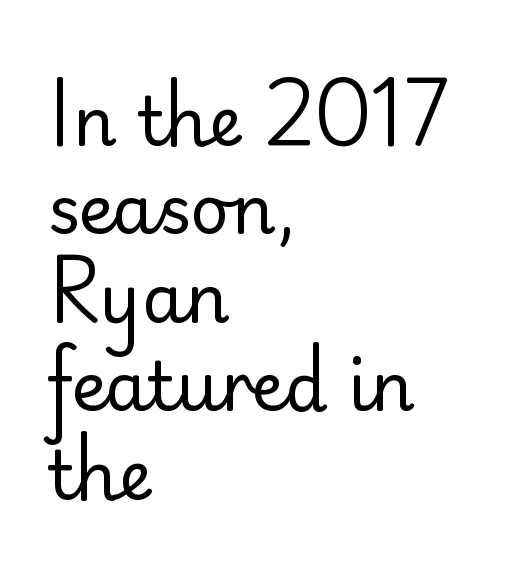
The glyphs in this specimen are sans serif. The type sits square on the baseline with zero lean. The rendering anchors every line to the left-hand side. Check the space under the baseline: it is left empty. Stem width sits at or under what a default text font uses. Reading down the column, the eye jumps a familiar distance to each next line.
